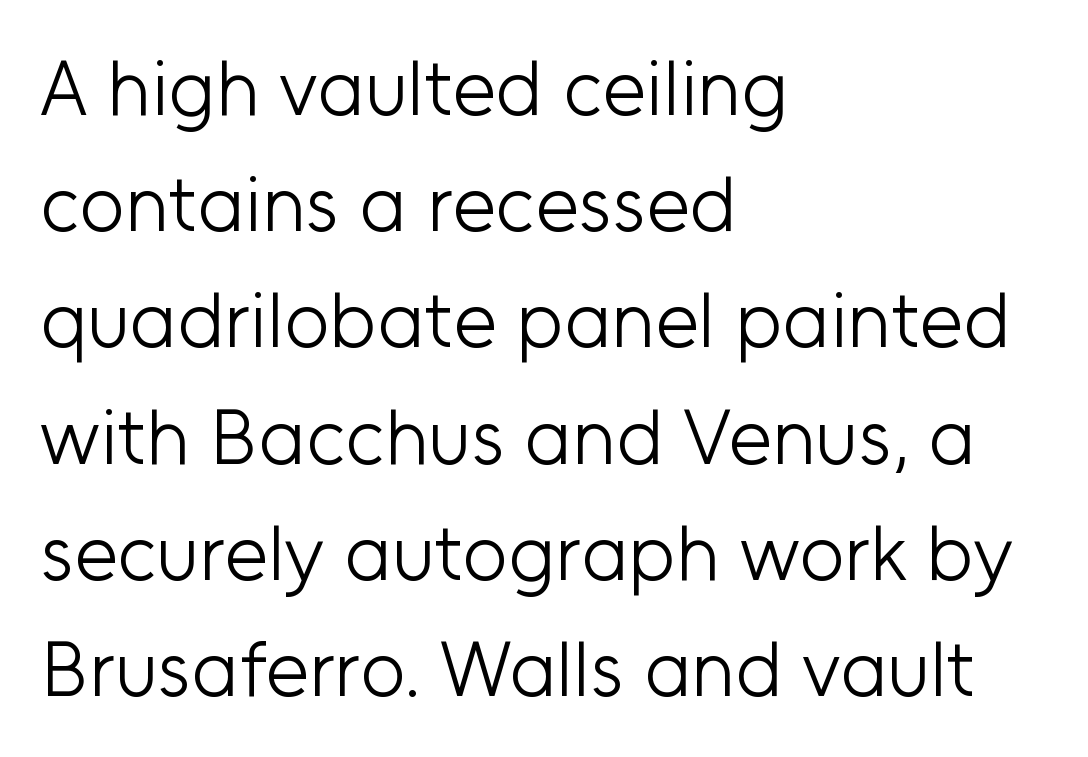
Q: Is the text bold? A: No.
Q: Is the text italic (slanted)? A: No, it is upright.
Q: Is the typeface a serif or a sans-serif typeface? A: Sans-serif.
Q: Is the text underlined? A: No.
Q: How is the paragraph aligned? A: Left-aligned.
Q: Is the spacing between letters normal or unusually wide? A: Normal.
Q: Is the spacing between lines tight, normal or loose? A: Normal.
Q: Width (condensed, normal, or wide)? A: Normal.
Q: Stroke contrast? A: Low.
Q: x-height? A: Medium.
Q: Monospaced? A: No.
